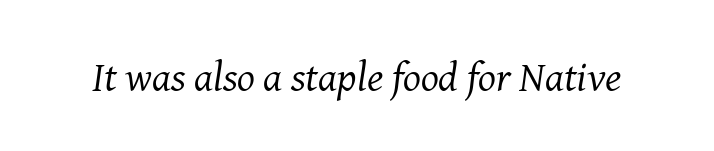
The image shows 42 px regular-weight serif type, italic (leaning right); set normal letter spacing, not underlined; medium stroke contrast and a medium x-height.
